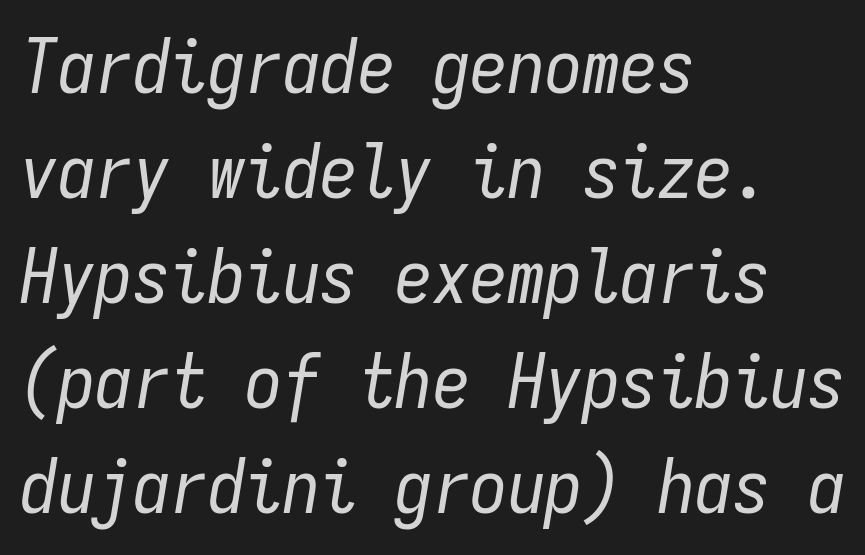
{"italic": "yes", "lean": "right", "slant_degrees": 9, "bold": "no", "weight": "regular", "width": "condensed", "stroke_contrast": "low", "x_height": "medium", "monospaced": "yes", "underline": "no", "align": "left", "line_spacing": "normal", "line_spacing_ratio": 1.4, "letter_spacing": "normal", "letter_spacing_em": 0.0, "glyph_px": 75}
